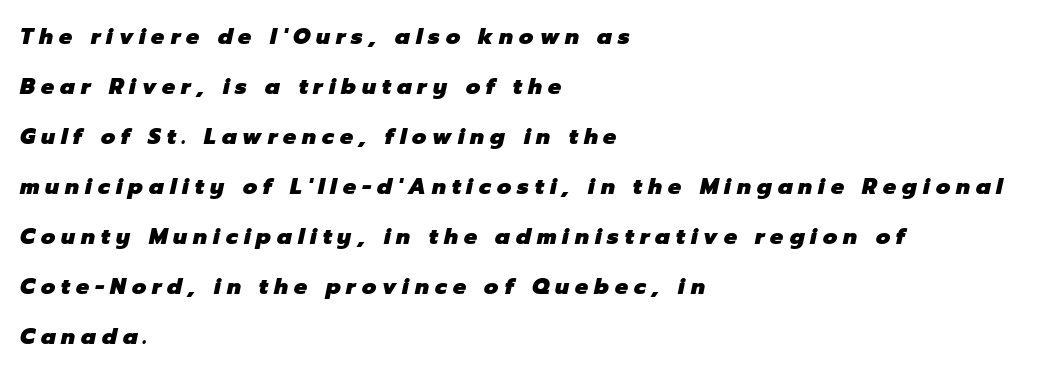
{"italic": "yes", "lean": "right", "slant_degrees": 12, "bold": "yes", "underline": "no", "align": "left", "line_spacing": "loose", "line_spacing_ratio": 2.27, "letter_spacing": "wide", "letter_spacing_em": 0.27, "glyph_px": 22}
